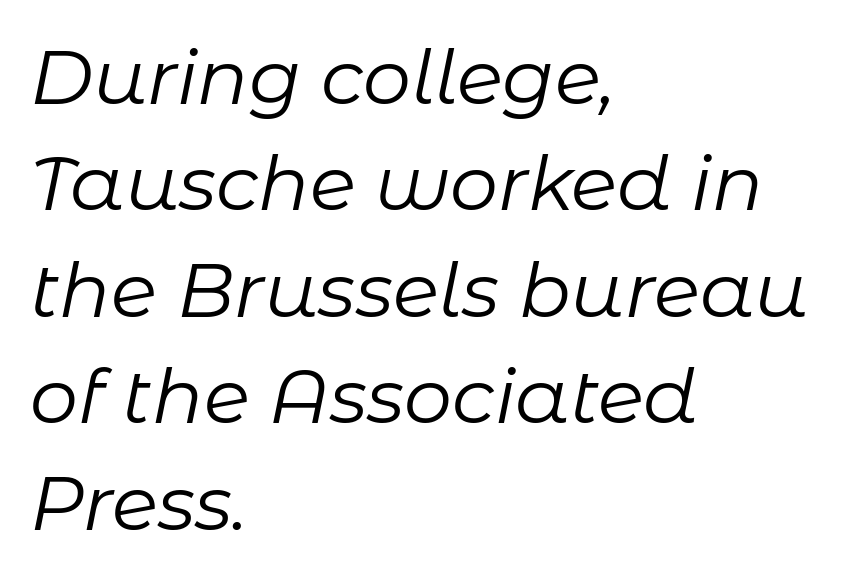
Q: Is the text bold? A: No.
Q: Is the text italic (slanted)? A: Yes, it leans right by about 11 degrees.
Q: Is the text underlined? A: No.
Q: How is the paragraph aligned? A: Left-aligned.
Q: Is the spacing between letters normal or unusually wide? A: Normal.
Q: Is the spacing between lines tight, normal or loose? A: Normal.
Q: Width (condensed, normal, or wide)? A: Normal.
Q: Stroke contrast? A: Low.
Q: x-height? A: Medium.
Q: Monospaced? A: No.
